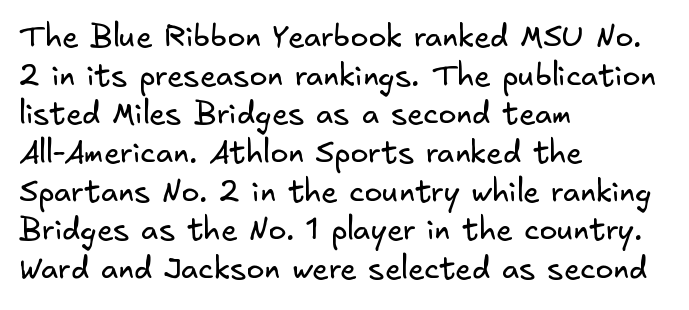
Underlining? Definitely not there. Stroke terminals: plain, sans-serif. Casual observation: everything's shoved over to the left. Here the glyphs are tracked normally, forming tight word shapes.
